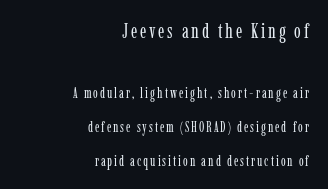
The image shows 20 px text type, upright; set right-aligned, loose line spacing (2.43x), not underlined; the first (top) block is 1.43x larger.
